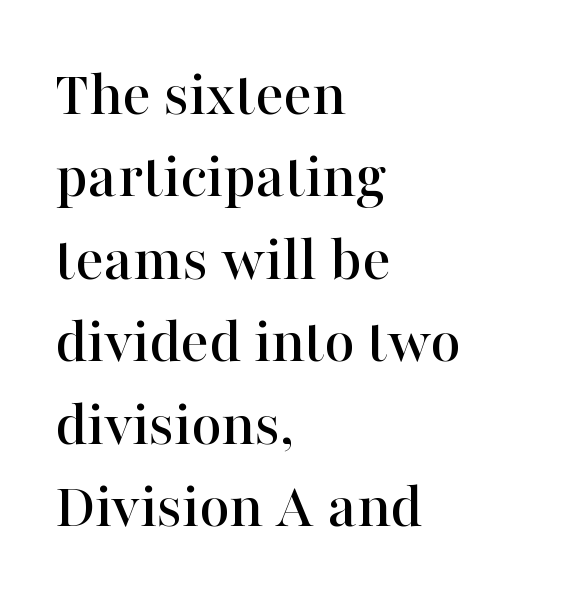
Only glyphs here, with clear space below each row. Letter spacing: default. Is there any slant? The stems are plumb. Horizontal bands of white between lines are of average thickness.
